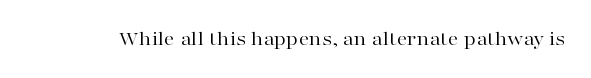
Q: Is the text bold? A: No.
Q: Is the text italic (slanted)? A: No, it is upright.
Q: Is the text underlined? A: No.
Q: Is the spacing between letters normal or unusually wide? A: Normal.
